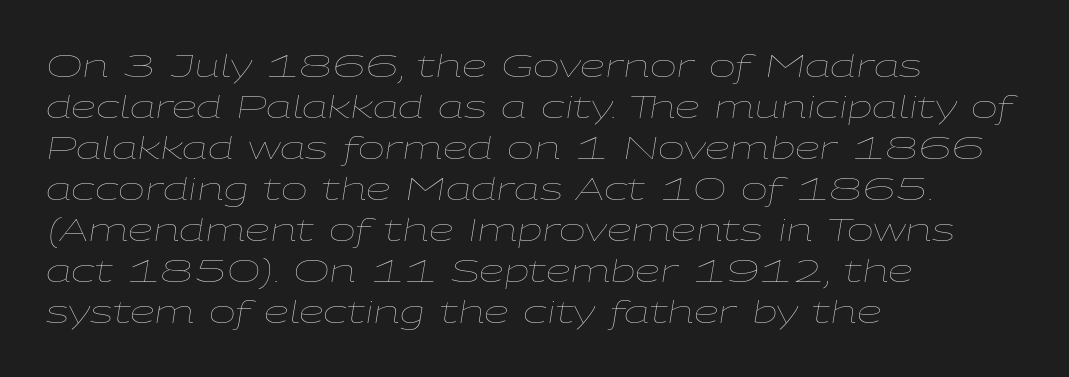
Q: Is the text bold? A: No.
Q: Is the text italic (slanted)? A: Yes, it leans right by about 9 degrees.
Q: Is the text underlined? A: No.
Q: How is the paragraph aligned? A: Left-aligned.
Q: Is the spacing between letters normal or unusually wide? A: Normal.
Q: Is the spacing between lines tight, normal or loose? A: Normal.
Q: Width (condensed, normal, or wide)? A: Wide.
Q: Stroke contrast? A: Low.
Q: x-height? A: Medium.
Q: Monospaced? A: No.
